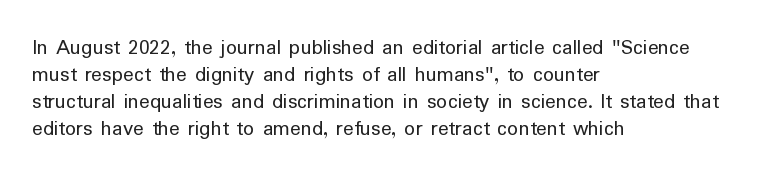
Q: Is the text bold? A: No.
Q: Is the text italic (slanted)? A: No, it is upright.
Q: Is the text underlined? A: No.
Q: How is the paragraph aligned? A: Left-aligned.
Q: Is the spacing between letters normal or unusually wide? A: Normal.
